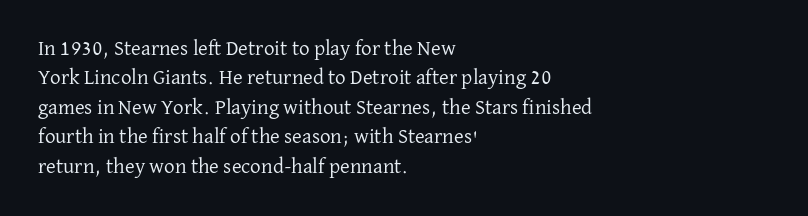
{"italic": "no", "bold": "no", "underline": "no", "align": "left", "line_spacing": "normal", "line_spacing_ratio": 1.4, "letter_spacing": "normal", "letter_spacing_em": 0.0, "glyph_px": 21}
